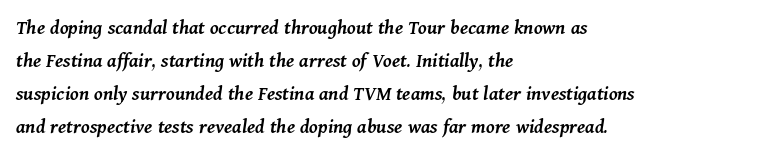
Slanted lettering throughout. A normal amount of white space separates one row of letters from the next. The words here are not underlined. The tracking reads as untouched default to a designer's eye. A fair bit of extra ink — the face is semibold, not bold.
